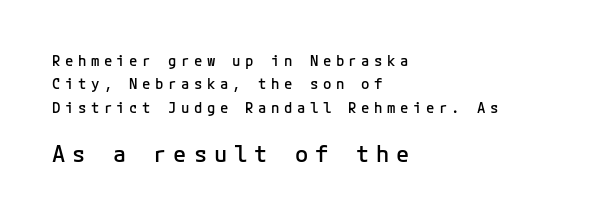
Q: Is the text bold? A: Semi-bold.
Q: Is the text italic (slanted)? A: No, it is upright.
Q: Is the text underlined? A: No.
Q: How is the paragraph aligned? A: Left-aligned.
Q: Is the spacing between letters normal or unusually wide? A: Unusually wide.
Q: Is the spacing between lines tight, normal or loose? A: Normal.
Q: Which block of text is set in a larger size, the first (top) or the second (bottom)? A: The second (bottom) one.
